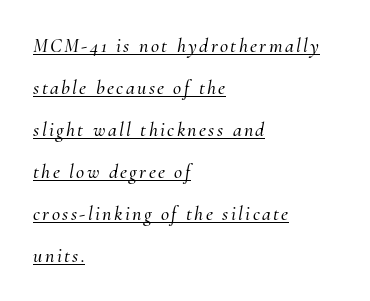
The lines are spread far apart with generous leading. The paragraph has a hard left edge and a soft right edge. Characters are canted at an angle relative to the baseline's perpendicular. Looks like someone drew a line under every word here.
